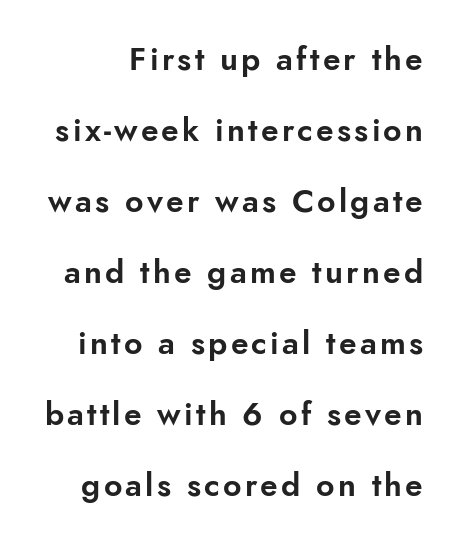
Only glyphs here, with clear space below each row. Varying glyph widths throughout — classic text-font behaviour. You could fit nearly another row in the gap between these rows. This is sans-serif lettering, the kind often seen on screens and signage.
